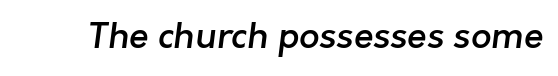
The image shows 36 px semibold sans-serif type; set normal letter spacing, not underlined; low stroke contrast and a medium x-height.
